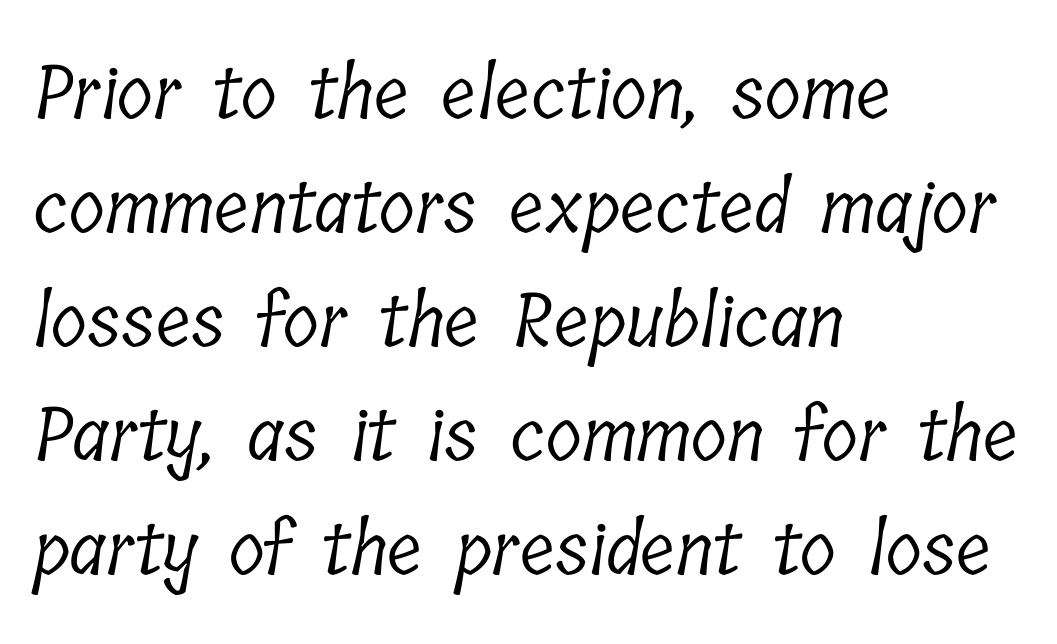
Observe the ordinary spacing: letters are neighbours, not strangers. In CSS terms this would be text-align: left. Character widths vary here, with narrow letters taking less room than wide ones. A bare baseline throughout the passage. The rows are spaced the way most documents space them. The passage shown is typeset with a serif family.
